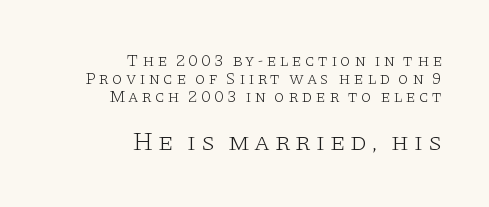
Q: Is the text bold? A: No.
Q: Is the text italic (slanted)? A: No, it is upright.
Q: Is the text underlined? A: No.
Q: How is the paragraph aligned? A: Right-aligned.
Q: Is the spacing between lines tight, normal or loose? A: Tight.
Q: Which block of text is set in a larger size, the first (top) or the second (bottom)? A: The second (bottom) one.
